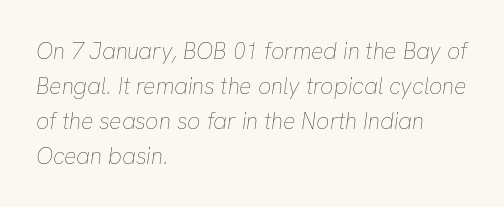
If you drew a ruler down the left edge, every line would touch it. The letters sit at their default tracking, neither squeezed nor spread. A light-to-regular cut is what we see here. Notice how descenders clear the ascenders below comfortably — that's standard leading. The typography opts for an oblique posture over an upright one. A bare baseline throughout the passage.
